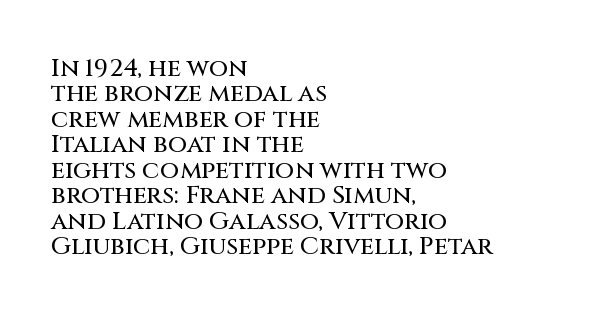
Each row of text sits above clean, open space. Nobody touched the tracking dial on this one. Posture: upright roman. Vertically, the passage feels compressed, each row crowding the next. In CSS terms this would be text-align: left.
